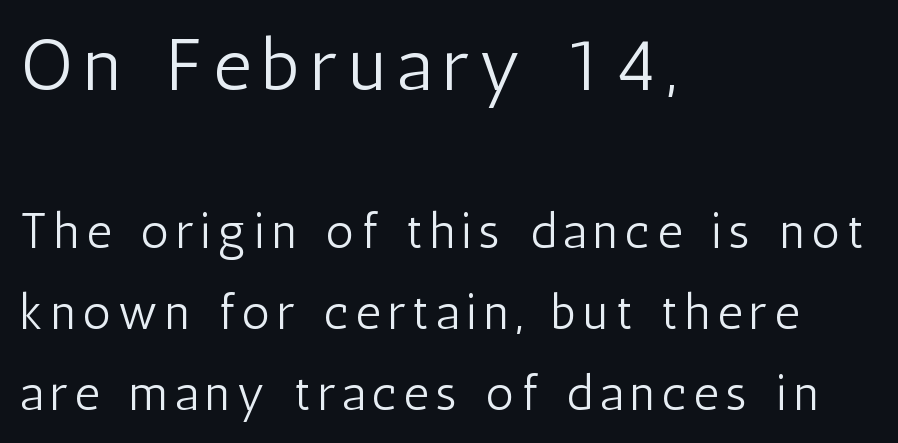
Q: Is the text bold? A: No.
Q: Is the text italic (slanted)? A: No, it is upright.
Q: Is the typeface a serif or a sans-serif typeface? A: Sans-serif.
Q: Is the text underlined? A: No.
Q: How is the paragraph aligned? A: Left-aligned.
Q: Is the spacing between lines tight, normal or loose? A: Normal.
Q: Which block of text is set in a larger size, the first (top) or the second (bottom)? A: The first (top) one.
Q: Width (condensed, normal, or wide)? A: Condensed.
Q: Stroke contrast? A: Low.
Q: x-height? A: Medium.
Q: Monospaced? A: No.
